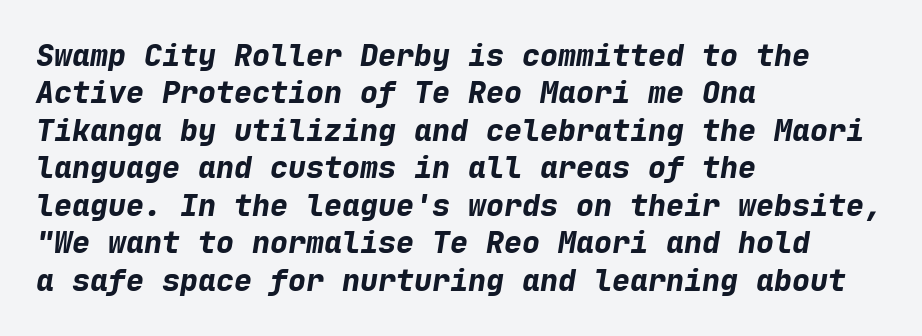
Posture: slanted. Rows of type keep a routine distance in the vertical direction. The letters march in equal steps, a hallmark of fixed-pitch type. Every row of glyphs begins at an identical x-position on the left. Heavy, bold letterforms. Characters follow at the spacing the type designer built in.
